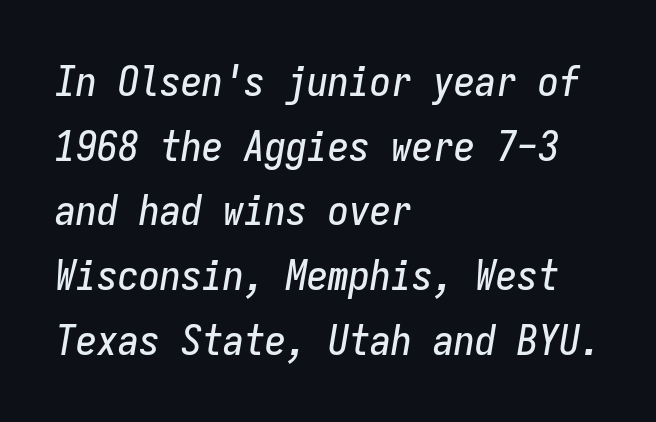
The image shows 42 px condensed type, italic (leaning right), monospaced; set left-aligned, normal line spacing (1.54x), normal letter spacing, not underlined; low stroke contrast and a medium x-height.
